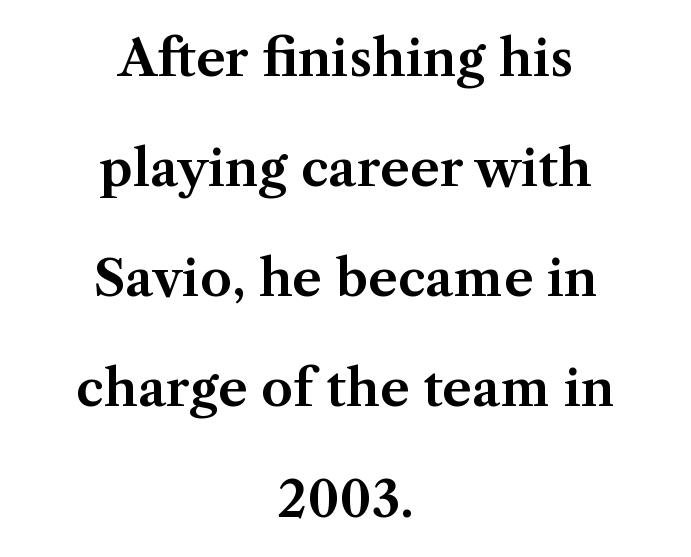
The image shows 51 px serif type, upright; set centered, loose line spacing (2.16x), normal letter spacing, not underlined; medium stroke contrast and a medium x-height.
